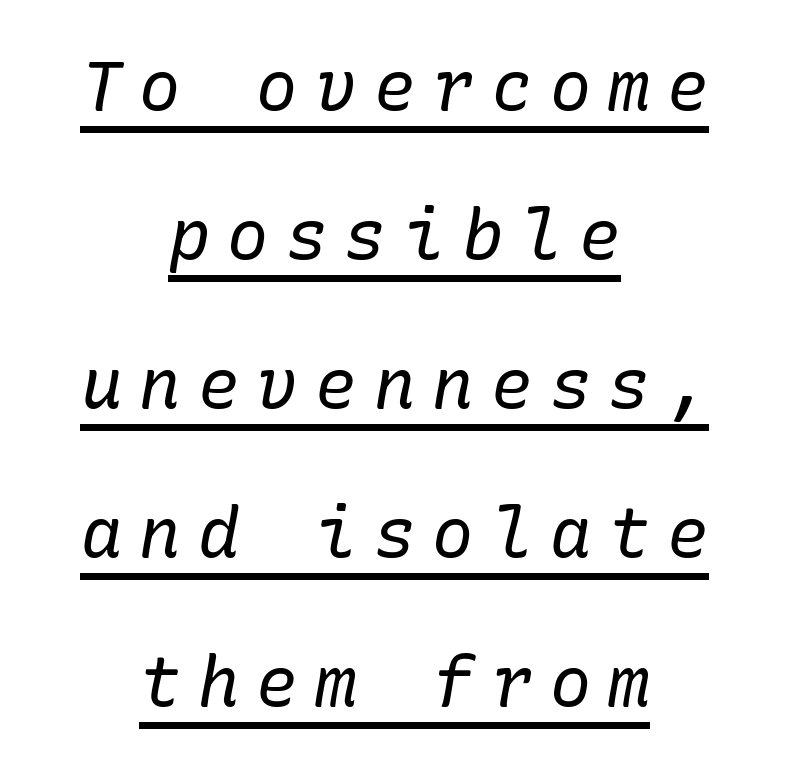
Q: Is the text bold? A: No.
Q: Is the text italic (slanted)? A: Yes, it leans right by about 10 degrees.
Q: Is the typeface a serif or a sans-serif typeface? A: Sans-serif.
Q: Is the text underlined? A: Yes.
Q: How is the paragraph aligned? A: Centered.
Q: Is the spacing between letters normal or unusually wide? A: Unusually wide.
Q: Is the spacing between lines tight, normal or loose? A: Loose.
Q: Width (condensed, normal, or wide)? A: Normal.
Q: Stroke contrast? A: Low.
Q: x-height? A: Medium.
